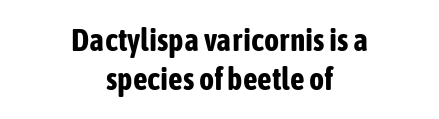
{"serif": "no", "italic": "no", "bold": "yes", "weight": "bold", "width": "condensed", "stroke_contrast": "low", "x_height": "medium", "monospaced": "no", "underline": "no", "align": "center", "line_spacing_ratio": 1.22, "letter_spacing": "normal", "letter_spacing_em": 0.0, "glyph_px": 32}
